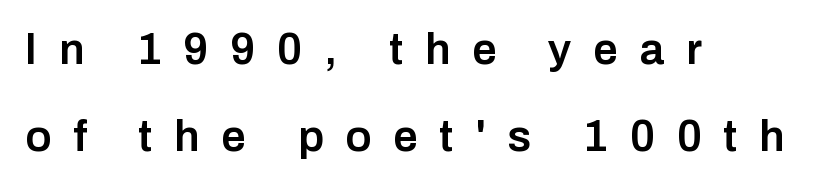
{"serif": "no", "italic": "no", "bold": "semi", "weight": "semibold", "width": "normal", "stroke_contrast": "low", "x_height": "medium", "monospaced": "no", "underline": "no", "align": "left", "line_spacing": "loose", "line_spacing_ratio": 1.98, "letter_spacing": "wide", "letter_spacing_em": 0.49, "glyph_px": 44}
